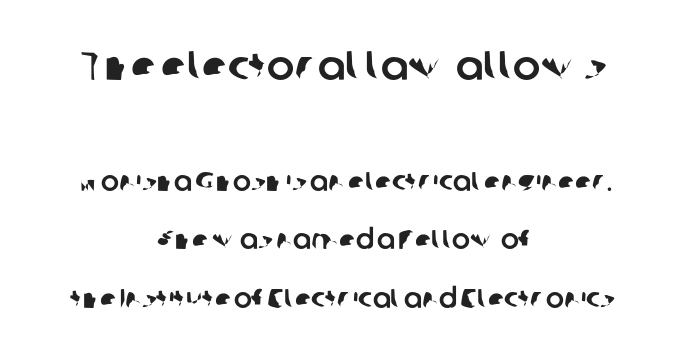
Q: Is the typeface a serif or a sans-serif typeface? A: Sans-serif.
Q: Is the text underlined? A: No.
Q: How is the paragraph aligned? A: Centered.
Q: Is the spacing between letters normal or unusually wide? A: Normal.
Q: Is the spacing between lines tight, normal or loose? A: Loose.
Q: Which block of text is set in a larger size, the first (top) or the second (bottom)? A: The first (top) one.
Q: Width (condensed, normal, or wide)? A: Normal.
Q: Stroke contrast? A: Low.
Q: x-height? A: Medium.
Q: Monospaced? A: No.
